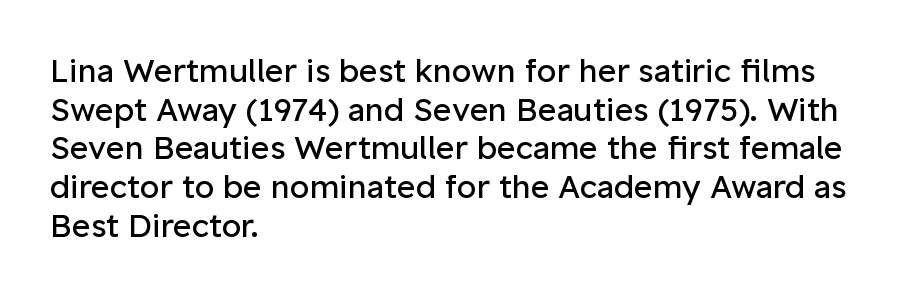
The image shows 32 px regular-weight sans-serif type, upright; set left-aligned, line spacing 1.21x, normal letter spacing, not underlined; low stroke contrast and a medium x-height.
